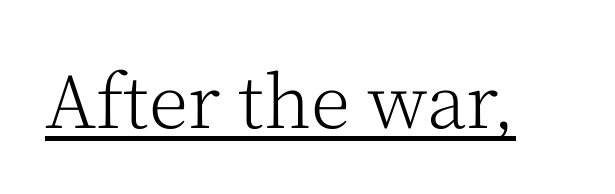
These lines are rendered in a variable-pitch font. Decoration check: the copy is underlined. Examine the stroke ends and you'll spot serifs. Nope, not italic — everything's standing straight.
